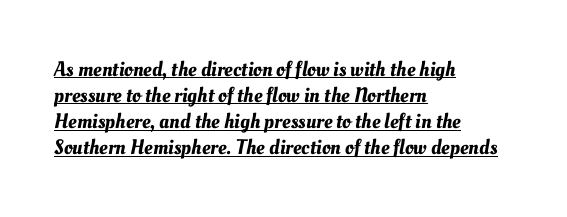
The image shows 21 px text type; set left-aligned, line spacing 1.24x, normal letter spacing, underlined.
